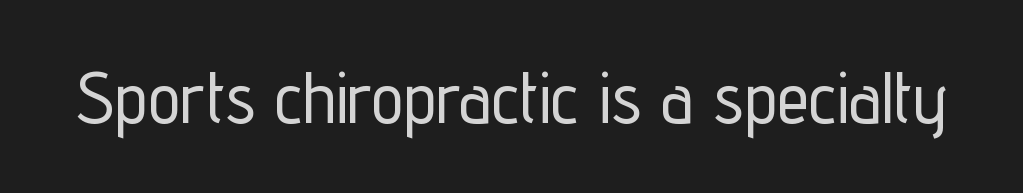
In terms of posture, this sample is upright. The text was rendered using a sans face with plain stroke endings. In terms of letterspacing, this is plain default setting. These lines are rendered in a variable-pitch font. Decoration check: the copy has no underline.
